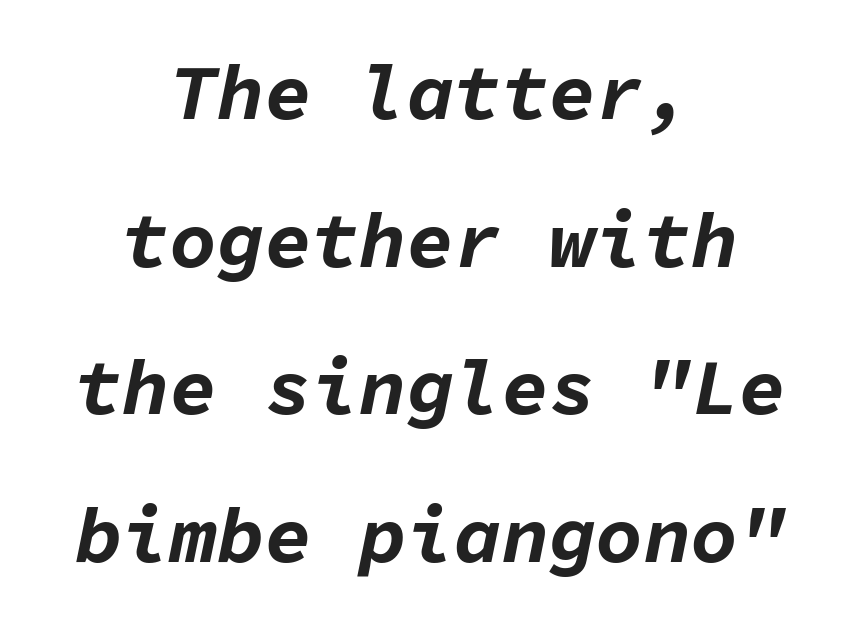
{"italic": "yes", "lean": "right", "slant_degrees": 11, "bold": "yes", "weight": "bold", "width": "normal", "stroke_contrast": "low", "x_height": "medium", "monospaced": "yes", "underline": "no", "align": "center", "line_spacing_ratio": 1.87, "letter_spacing": "normal", "letter_spacing_em": 0.0, "glyph_px": 79}
